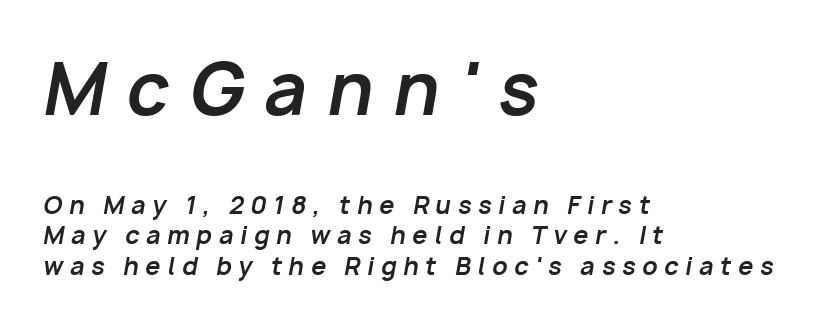
Q: Is the text bold? A: Yes.
Q: Is the text italic (slanted)? A: Yes, it leans right by about 10 degrees.
Q: Is the text underlined? A: No.
Q: How is the paragraph aligned? A: Left-aligned.
Q: Is the spacing between letters normal or unusually wide? A: Unusually wide.
Q: Is the spacing between lines tight, normal or loose? A: Normal.
Q: Which block of text is set in a larger size, the first (top) or the second (bottom)? A: The first (top) one.
Q: Width (condensed, normal, or wide)? A: Normal.
Q: Stroke contrast? A: Low.
Q: x-height? A: Medium.
Q: Monospaced? A: No.
